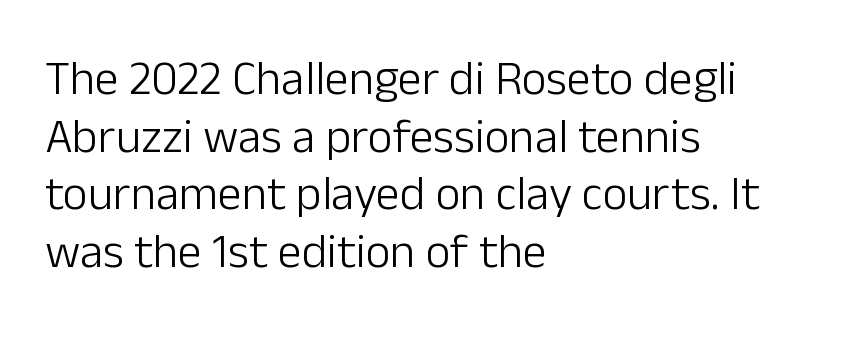
The image shows 48 px light sans-serif type, upright; set left-aligned, line spacing 1.2x, normal letter spacing, not underlined; low stroke contrast and a medium x-height.
